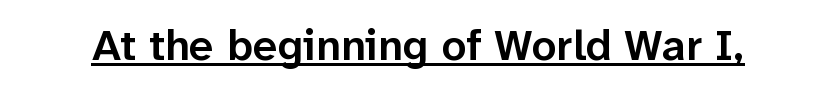
{"serif": "no", "italic": "no", "bold": "semi", "weight": "semibold", "width": "normal", "stroke_contrast": "low", "x_height": "medium", "monospaced": "no", "underline": "yes", "letter_spacing": "normal", "letter_spacing_em": 0.0, "glyph_px": 44}
